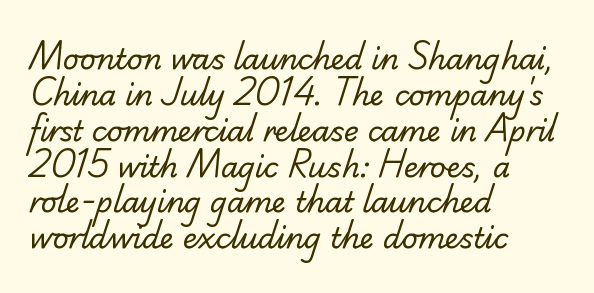
{"serif": "yes", "bold": "no", "weight": "regular", "width": "normal", "stroke_contrast": "low", "x_height": "small", "monospaced": "no", "underline": "no", "align": "left", "line_spacing": "normal", "line_spacing_ratio": 1.28, "letter_spacing": "normal", "letter_spacing_em": 0.0, "glyph_px": 28}
